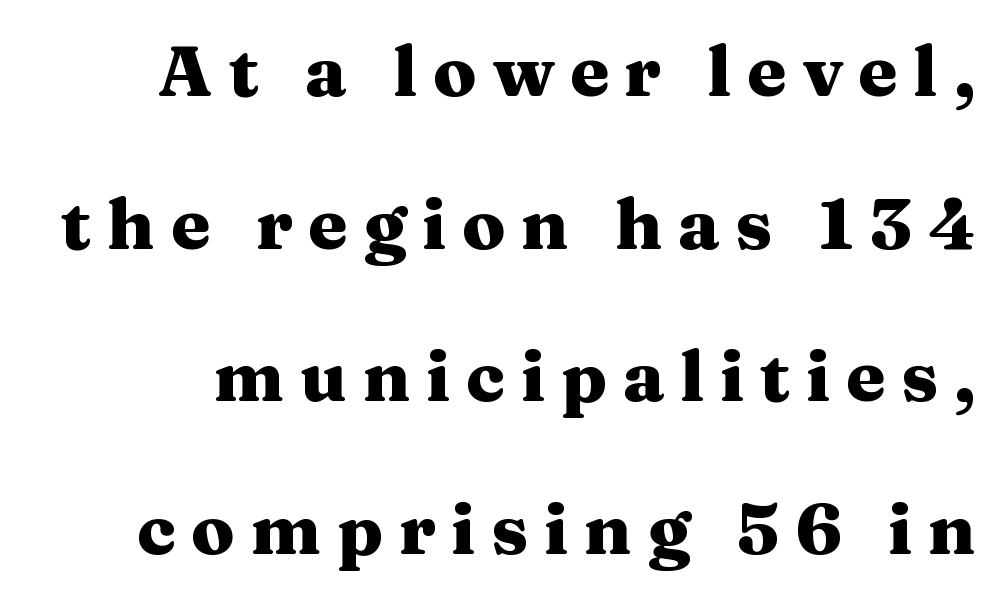
{"serif": "yes", "italic": "no", "bold": "yes", "weight": "heavy", "width": "wide", "stroke_contrast": "medium", "x_height": "medium", "monospaced": "no", "underline": "no", "line_spacing": "loose", "line_spacing_ratio": 2.15, "letter_spacing": "wide", "letter_spacing_em": 0.22, "glyph_px": 71}
